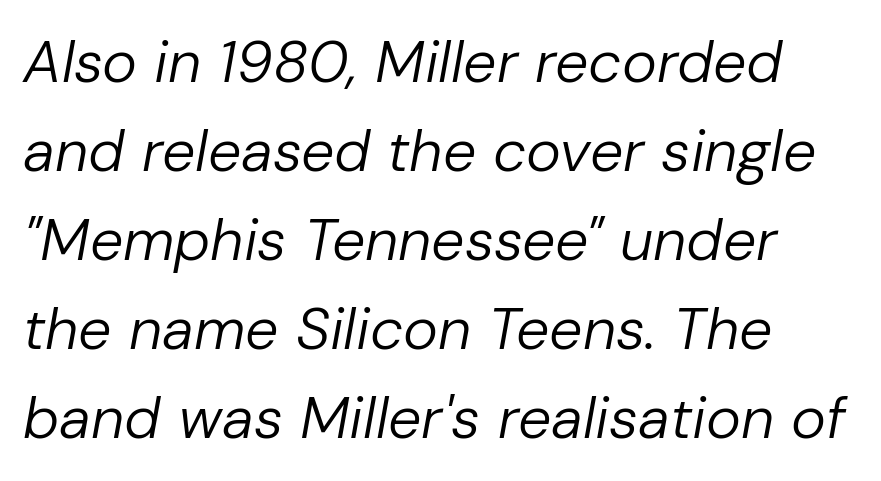
{"italic": "yes", "lean": "right", "slant_degrees": 10, "bold": "no", "weight": "regular", "width": "normal", "stroke_contrast": "low", "x_height": "medium", "monospaced": "no", "underline": "no", "align": "left", "line_spacing": "normal", "line_spacing_ratio": 1.51, "letter_spacing": "normal", "letter_spacing_em": 0.0, "glyph_px": 59}
